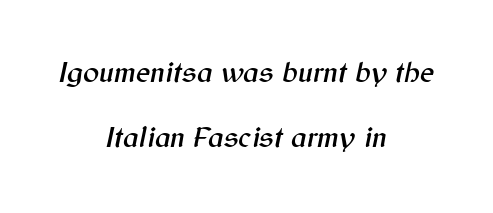
{"italic": "yes", "lean": "right", "slant_degrees": 12, "width": "normal", "stroke_contrast": "medium", "x_height": "medium", "monospaced": "no", "underline": "no", "align": "center", "line_spacing": "loose", "line_spacing_ratio": 2.17, "letter_spacing": "normal", "letter_spacing_em": 0.0, "glyph_px": 30}
